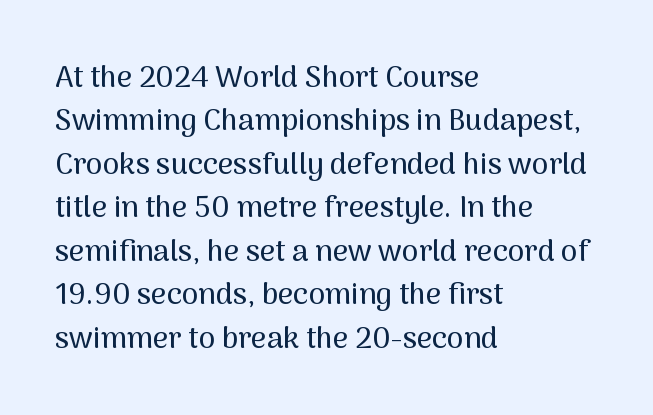
You could call the tracking neutral — neither tight nor loose. Looks like regular typesetting: each glyph gets only the width it needs. Beneath every word, the page is bare. Regarding leading, the lines here are spaced in the standard way.
